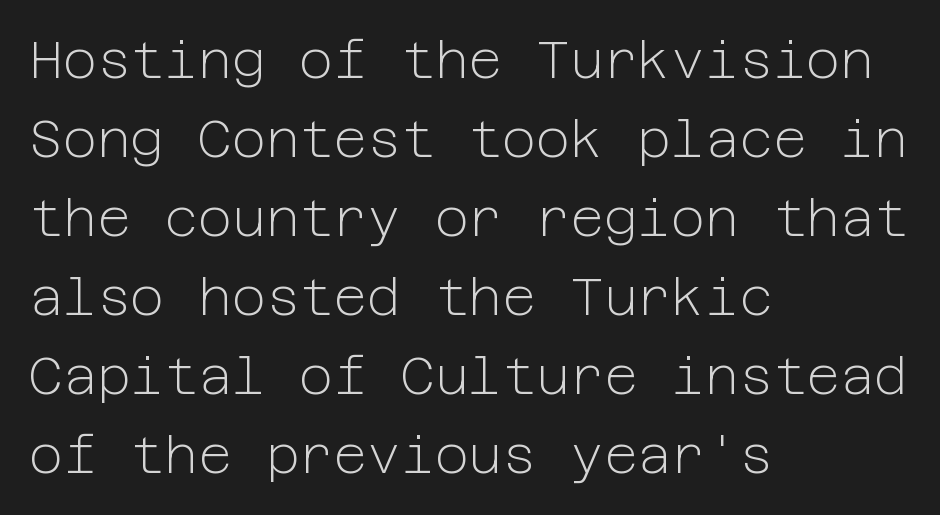
{"serif": "no", "italic": "no", "bold": "no", "weight": "light", "width": "normal", "stroke_contrast": "low", "x_height": "medium", "underline": "no", "align": "left", "line_spacing": "normal", "line_spacing_ratio": 1.52, "letter_spacing": "normal", "letter_spacing_em": 0.0, "glyph_px": 52}
